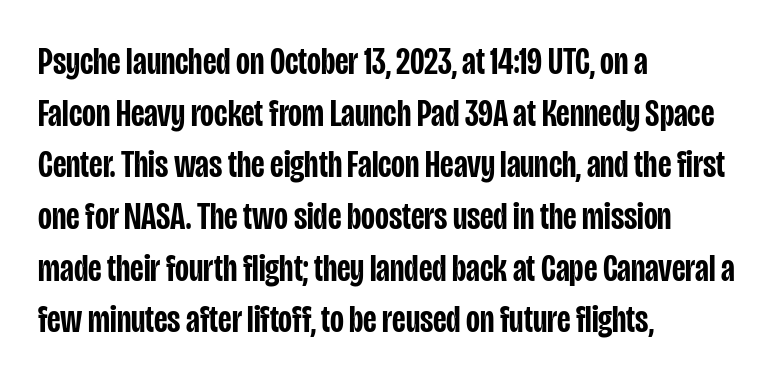
Evenly set lines give the paragraph a standard silhouette. Nothing sits at the stroke ends, so this counts as sans-serif. These lines are rendered in a variable-pitch font. Compared with an ordinary text face, these strokes are moderately heavier — a semibold. Quick note: underline off.
